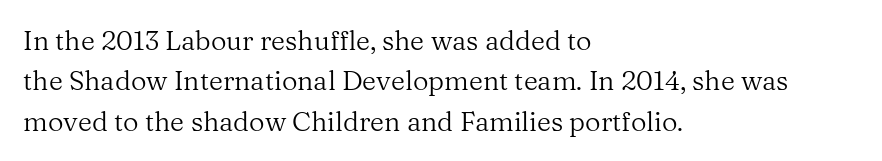
The image shows 27 px text type, upright; set left-aligned, normal line spacing (1.5x), normal letter spacing, not underlined.
